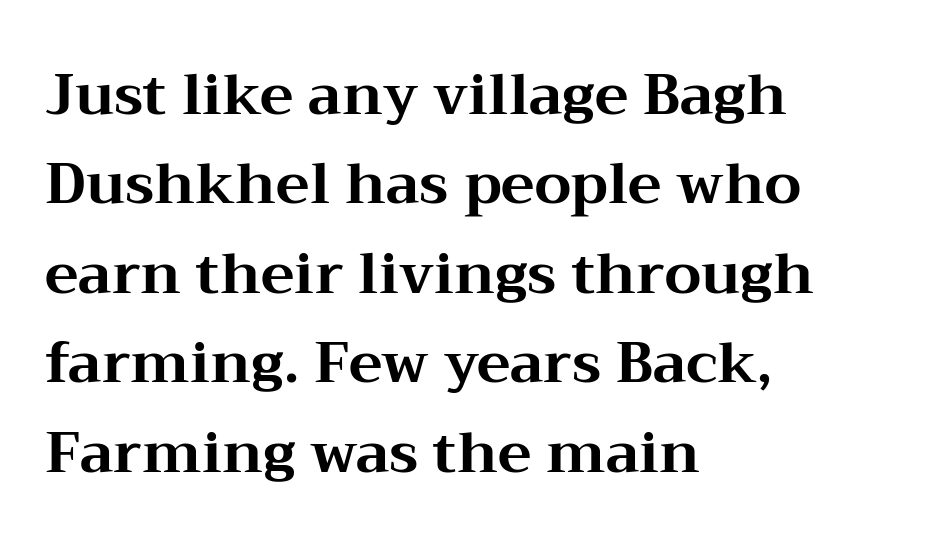
The face used here is proportionally spaced, like ordinary book or web type. Underline: absent. A classic flush-left, rag-right setting is used for this passage. If you measured baseline to baseline, you'd find a middling distance. Does the type have serifs? Yes, each stem ends in a small foot. Upright lettering throughout.
